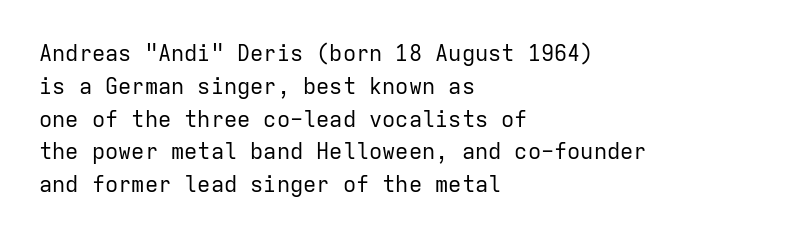
Descender tails drop into unmarked territory. Vertically, the passage feels balanced, rows spaced as you'd expect. The typesetter chose a ragged-right arrangement here. The typography opts for an upright posture over an oblique one. The rendering keeps characters at their native spacing. Stroke mass is kept to a normal reading level or below.
